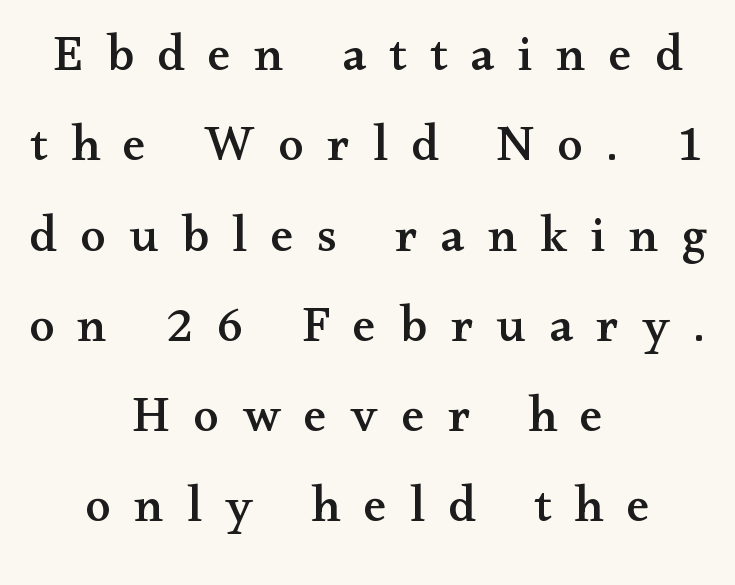
The image shows 51 px wide serif type, upright; set centered, line spacing 1.77x, unusually wide letter spacing (+0.46 em), not underlined; medium stroke contrast and a small x-height.
